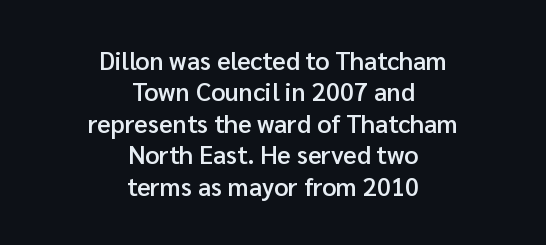
Upright lettering throughout. The line-height multiplier appears to be the usual default. The area under the type is left untouched. In CSS terms this would be text-align: center. Its strokes are somewhat broadened, the hallmark of semibold type. Inter-character spacing is left at the font's built-in metrics.
